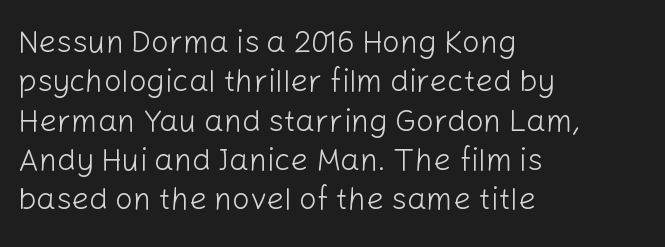
The image shows 31 px light sans-serif type, upright; set left-aligned, normal line spacing (1.27x), normal letter spacing, not underlined; low stroke contrast and a medium x-height.
